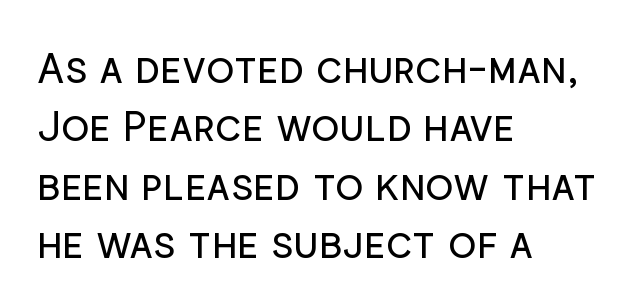
The image shows 42 px regular-weight sans-serif type, upright; set left-aligned, normal line spacing (1.39x), normal letter spacing, not underlined; low stroke contrast and a medium x-height.
